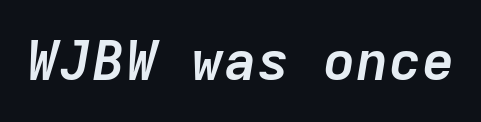
{"italic": "yes", "lean": "right", "slant_degrees": 9, "bold": "yes", "weight": "semibold", "width": "normal", "stroke_contrast": "low", "x_height": "medium", "monospaced": "yes", "underline": "no", "letter_spacing": "normal", "letter_spacing_em": 0.0, "glyph_px": 55}
